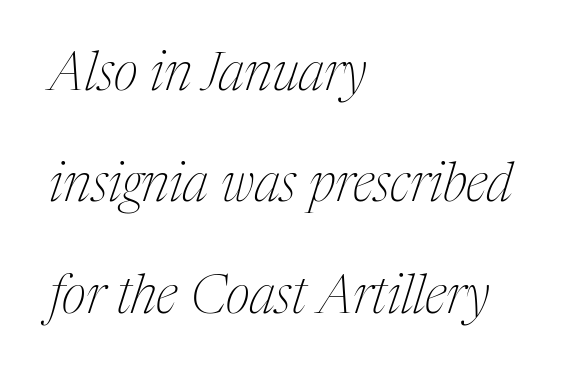
One glance says open: line gaps are wider than usual. Line beginnings align vertically; line endings do not. No letter is thick-stroked: the sample isn't bold. Every character sits at an angle, as italics do.
